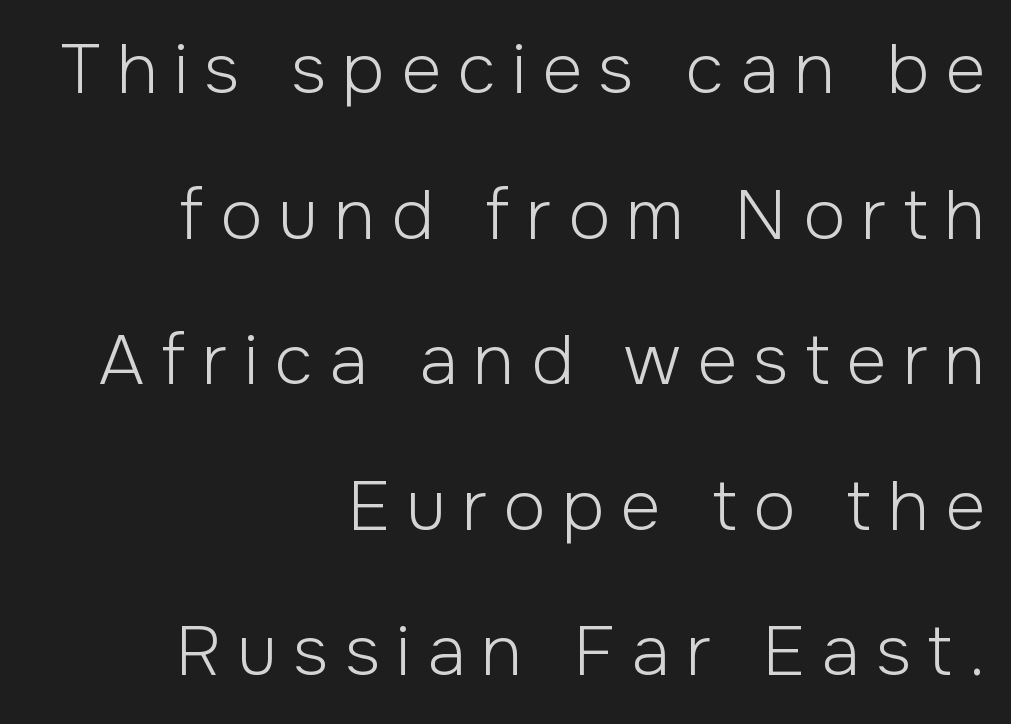
{"serif": "no", "italic": "no", "bold": "no", "weight": "light", "width": "normal", "stroke_contrast": "low", "x_height": "medium", "monospaced": "no", "underline": "no", "align": "right", "line_spacing": "loose", "line_spacing_ratio": 2.11, "letter_spacing": "wide", "letter_spacing_em": 0.24, "glyph_px": 69}
